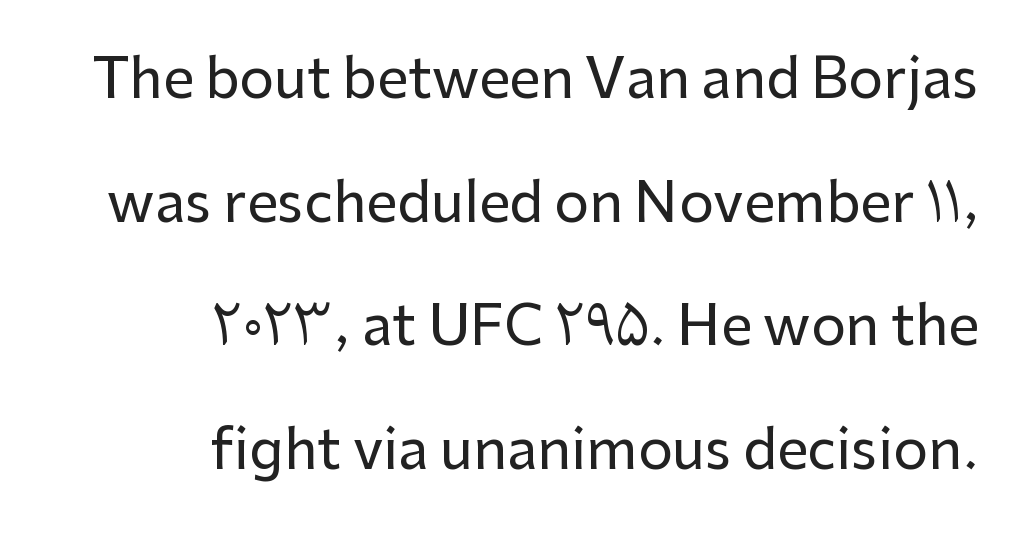
The image shows 55 px sans-serif type, upright; set right-aligned, loose line spacing (2.25x), normal letter spacing, not underlined; low stroke contrast and a medium x-height.
